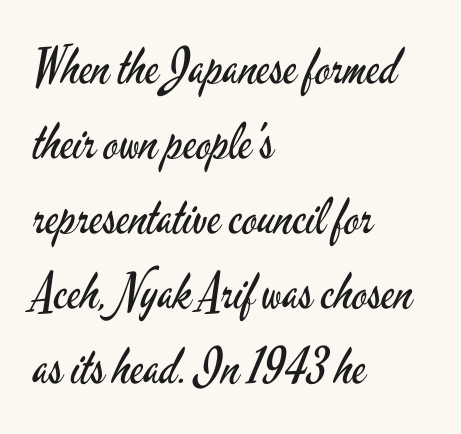
Notice how descenders clear the ascenders below comfortably — that's standard leading. Think of a printed novel: that variable character pitch is what you see here. Caption: multi-line text, flush left, ragged right. The characters display no serif detailing; their extremities are plain. No extra ink here — the face is not bold.
